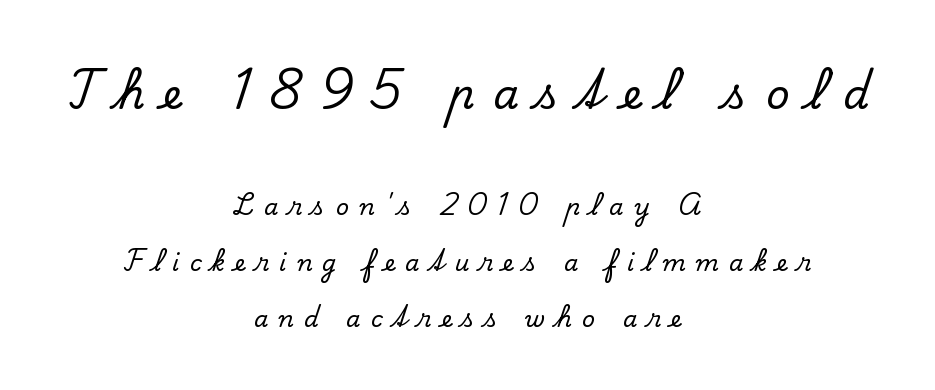
Q: Is the text italic (slanted)? A: Yes.
Q: Is the typeface a serif or a sans-serif typeface? A: Serif.
Q: Is the text underlined? A: No.
Q: How is the paragraph aligned? A: Centered.
Q: Is the spacing between letters normal or unusually wide? A: Unusually wide.
Q: Is the spacing between lines tight, normal or loose? A: Loose.
Q: Which block of text is set in a larger size, the first (top) or the second (bottom)? A: The first (top) one.
Q: Width (condensed, normal, or wide)? A: Normal.
Q: Stroke contrast? A: Low.
Q: x-height? A: Small.
Q: Monospaced? A: No.
